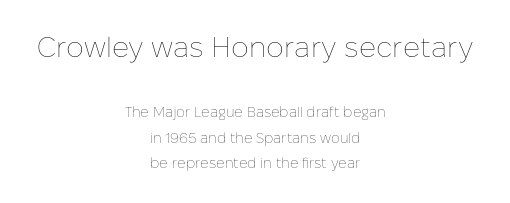
The rendering positions every line midway between the sides. Nope, not italic — everything's standing straight. Has an underline been added? It has not. Tracking here is standard; glyphs follow each other at the usual distance.
